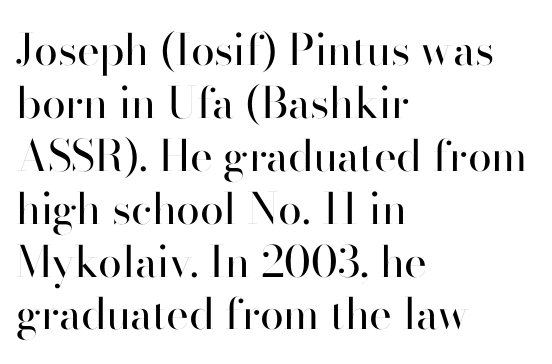
The image shows 43 px regular-weight sans-serif type, upright; set left-aligned, line spacing 1.23x, normal letter spacing, not underlined; high stroke contrast and a small x-height.
